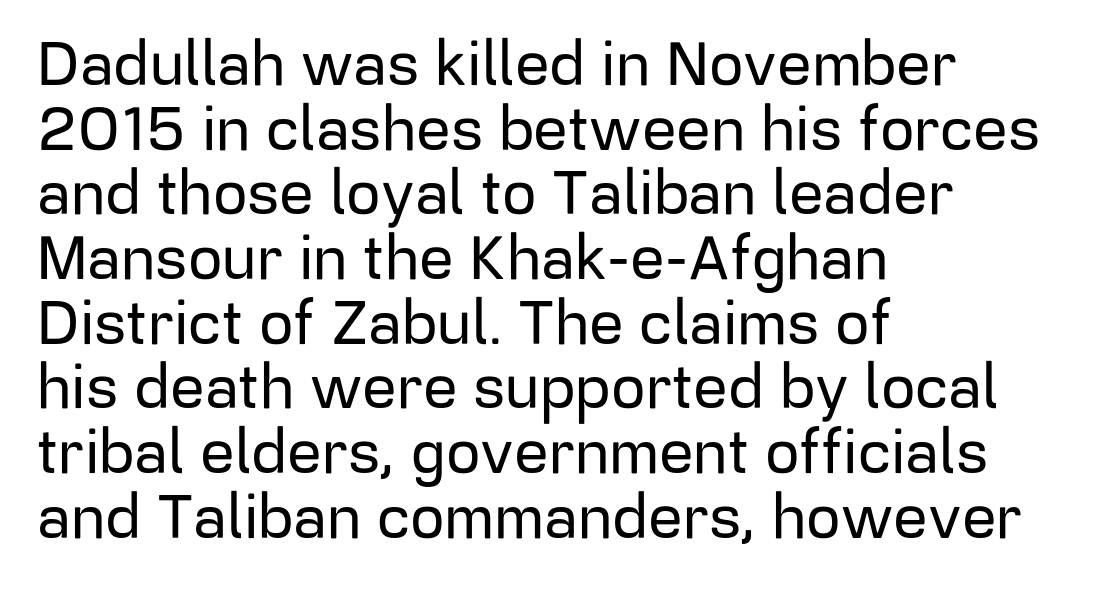
Q: Is the text italic (slanted)? A: No, it is upright.
Q: Is the typeface a serif or a sans-serif typeface? A: Sans-serif.
Q: Is the text underlined? A: No.
Q: How is the paragraph aligned? A: Left-aligned.
Q: Is the spacing between letters normal or unusually wide? A: Normal.
Q: Is the spacing between lines tight, normal or loose? A: Tight.
Q: Width (condensed, normal, or wide)? A: Normal.
Q: Stroke contrast? A: Low.
Q: x-height? A: Medium.
Q: Monospaced? A: No.
